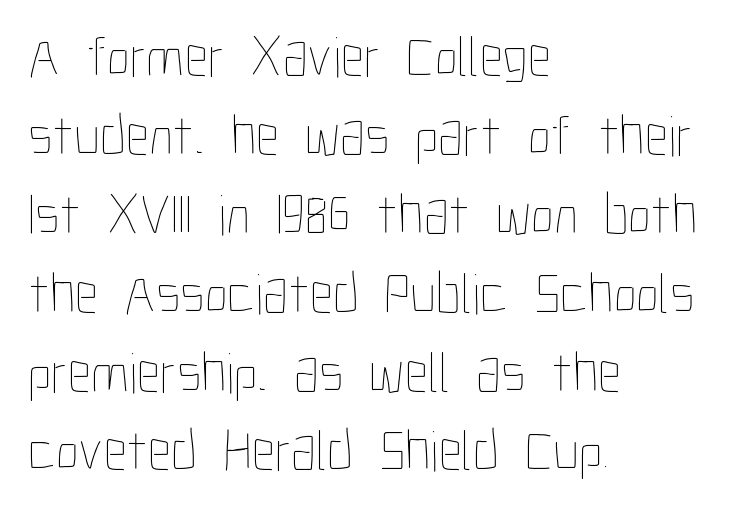
The lines are quadded left. This sample has the flowing, uneven cadence of proportional lettering. Is there much room between lines? A standard amount, neither cramped nor airy. The passage shown has conventional tracking throughout.
